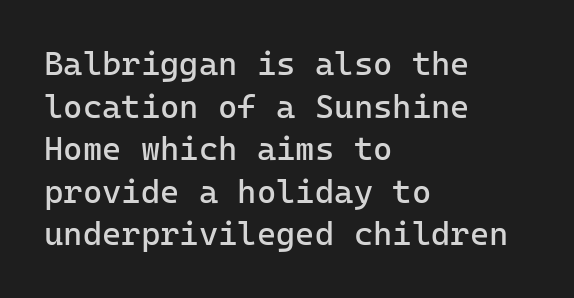
The image shows 33 px regular-weight sans-serif type, upright, monospaced; set left-aligned, normal line spacing (1.29x), normal letter spacing, not underlined; low stroke contrast and a medium x-height.
